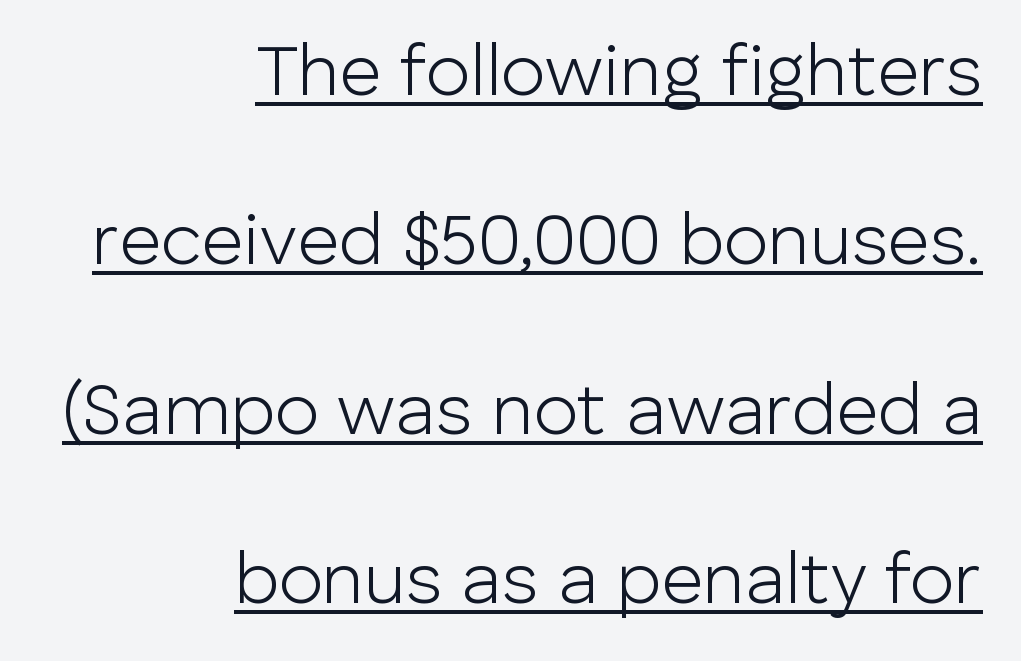
{"serif": "no", "italic": "no", "bold": "no", "weight": "light", "width": "normal", "stroke_contrast": "low", "x_height": "medium", "monospaced": "no", "underline": "yes", "align": "right", "line_spacing": "loose", "line_spacing_ratio": 2.32, "letter_spacing": "normal", "letter_spacing_em": 0.0, "glyph_px": 73}
